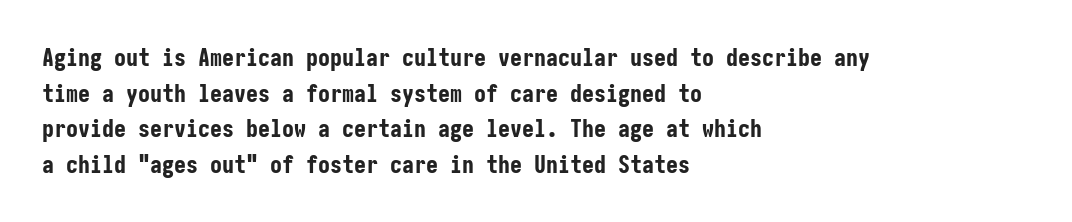
Its strokes are broad and dark, the hallmark of bold type. Short and long lines alike share a common starting point at left. Reading down the column, the eye jumps a familiar distance to each next line. Bare-footed words on every line.
